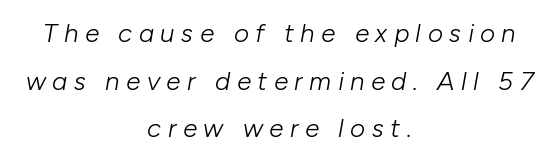
{"italic": "yes", "lean": "right", "slant_degrees": 10, "bold": "no", "underline": "no", "align": "center", "line_spacing_ratio": 1.83, "letter_spacing": "wide", "letter_spacing_em": 0.25, "glyph_px": 26}
